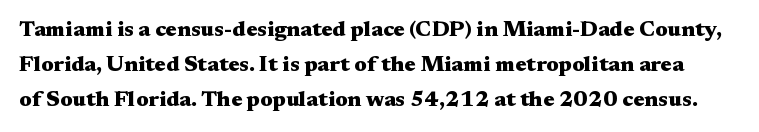
Students, observe: this is what conventionally led text looks like. Check under the words: just untouched page. Is the letter spacing exaggerated? No — it looks like the ordinary default. Posture: vertical. These words are printed bold, with thick strokes throughout.
